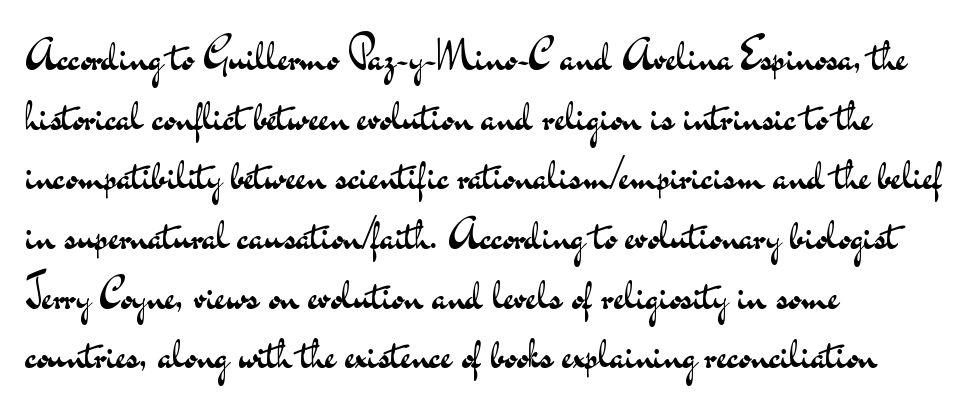
The face looks like a standard text weight, possibly lighter. Spacing between characters is what you'd get straight out of the box. Compared with typical paragraphs, the rows here are spaced about the same. You could not count columns in this text — the font is proportionally spaced.
